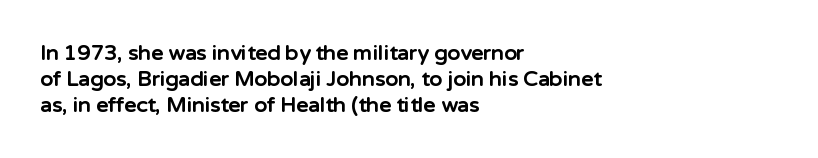
{"italic": "no", "bold": "yes", "underline": "no", "align": "left", "line_spacing_ratio": 1.23, "letter_spacing": "normal", "letter_spacing_em": 0.0, "glyph_px": 21}
